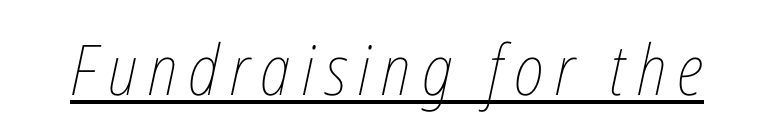
The image shows 70 px thin, condensed type, italic (leaning right); set underlined; low stroke contrast and a medium x-height.
